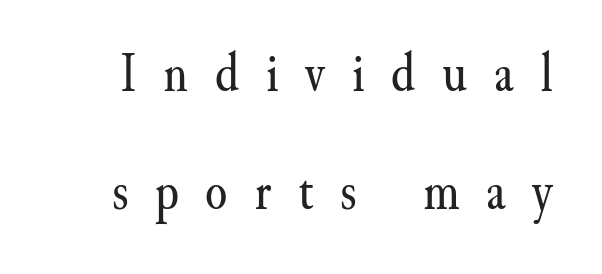
Unbolded letterforms with no extra heft. Caption: expanded tracking, letters set apart. It's the straight-up-and-down kind of type. These lines stand farther apart than default settings would place them. I'd call this a serif setting — the letters wear small feet.
